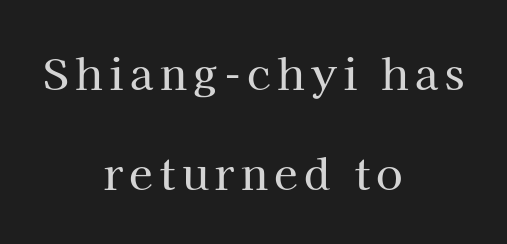
The image shows 43 px serif type, upright; set centered, loose line spacing (2.33x), not underlined; high stroke contrast and a medium x-height.
